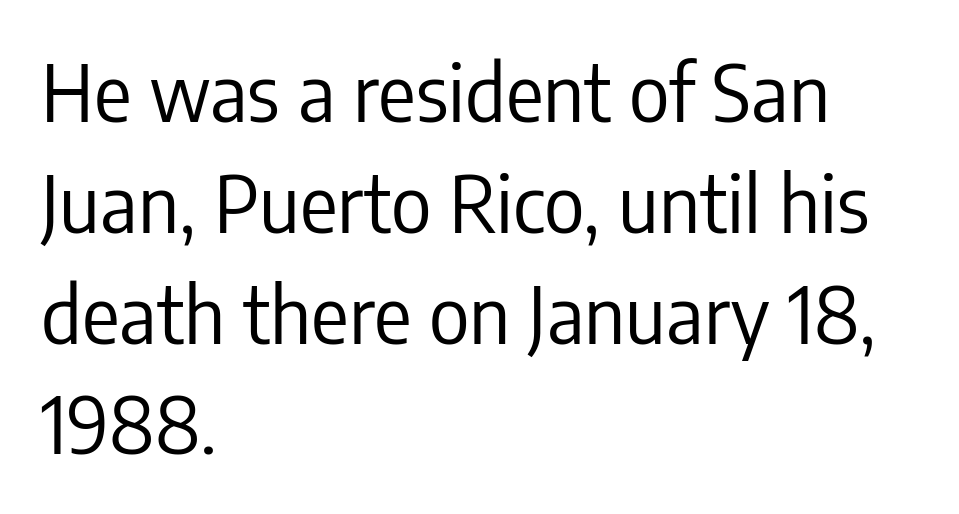
In terms of posture, this sample is upright. The lines are quadded left. Clear beneath every line of the passage. Tracking value appears to be zero — textbook default spacing. Character widths vary here, with narrow letters taking less room than wide ones.
